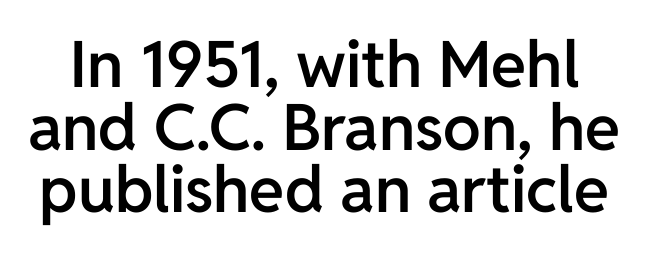
Whoever set this chose condensed vertical rhythm over breathing room. Think of a printed novel: that variable character pitch is what you see here. Examine the stroke ends and you'll find no serifs. Its strokes are somewhat broadened, the hallmark of semibold type. Honestly, the letter spacing is just normal — you wouldn't notice it. The typography opts for an upright posture over an oblique one.
